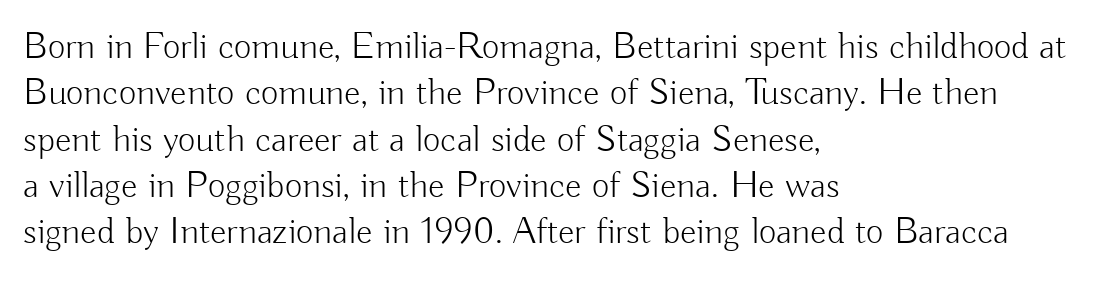
{"serif": "no", "italic": "no", "bold": "no", "weight": "light", "width": "normal", "stroke_contrast": "low", "x_height": "small", "monospaced": "no", "underline": "no", "align": "left", "line_spacing_ratio": 1.22, "letter_spacing": "normal", "letter_spacing_em": 0.0, "glyph_px": 38}
